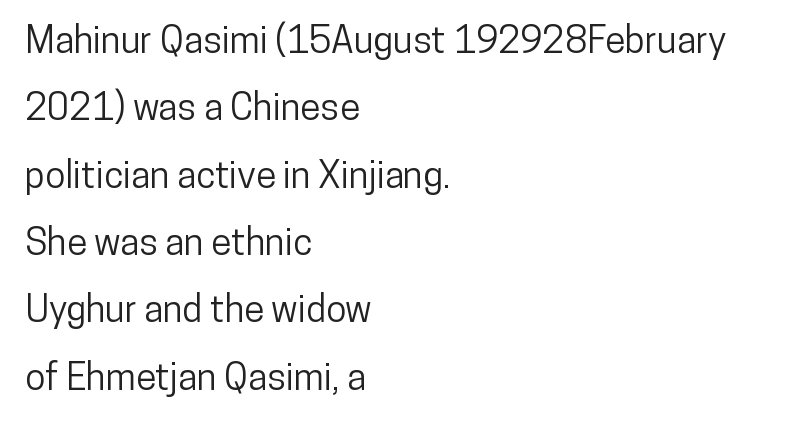
Q: Is the text italic (slanted)? A: No, it is upright.
Q: Is the typeface a serif or a sans-serif typeface? A: Sans-serif.
Q: Is the text underlined? A: No.
Q: How is the paragraph aligned? A: Left-aligned.
Q: Is the spacing between letters normal or unusually wide? A: Normal.
Q: Width (condensed, normal, or wide)? A: Condensed.
Q: Stroke contrast? A: Low.
Q: x-height? A: Medium.
Q: Monospaced? A: No.
